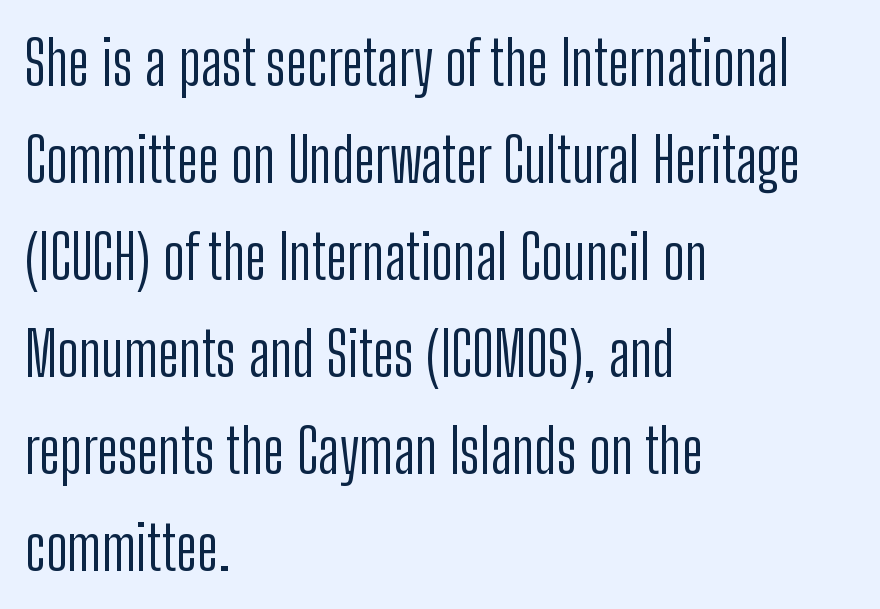
{"serif": "no", "italic": "no", "bold": "no", "weight": "light", "width": "condensed", "stroke_contrast": "low", "x_height": "medium", "monospaced": "no", "underline": "no", "align": "left", "line_spacing": "normal", "line_spacing_ratio": 1.59, "letter_spacing": "normal", "letter_spacing_em": 0.0, "glyph_px": 61}
